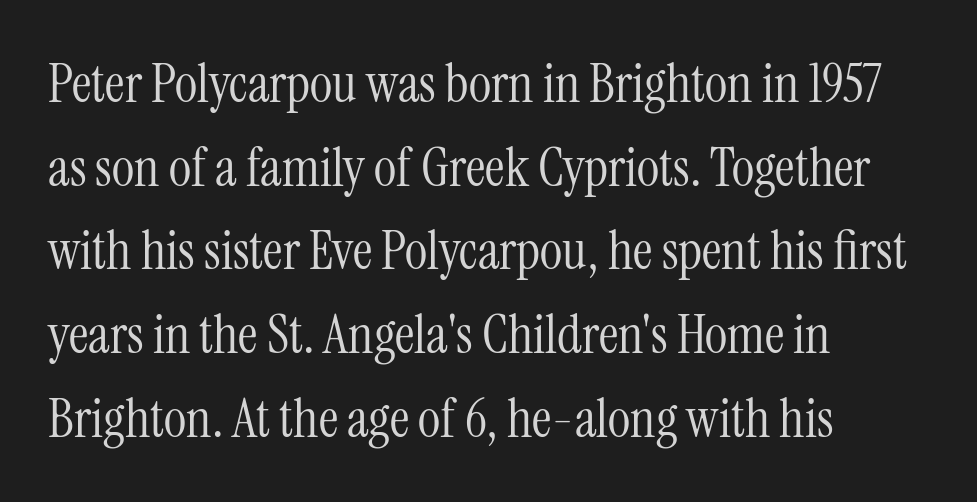
The image shows 54 px light, condensed serif type, upright; set left-aligned, normal line spacing (1.55x), normal letter spacing, not underlined; medium stroke contrast and a medium x-height.
